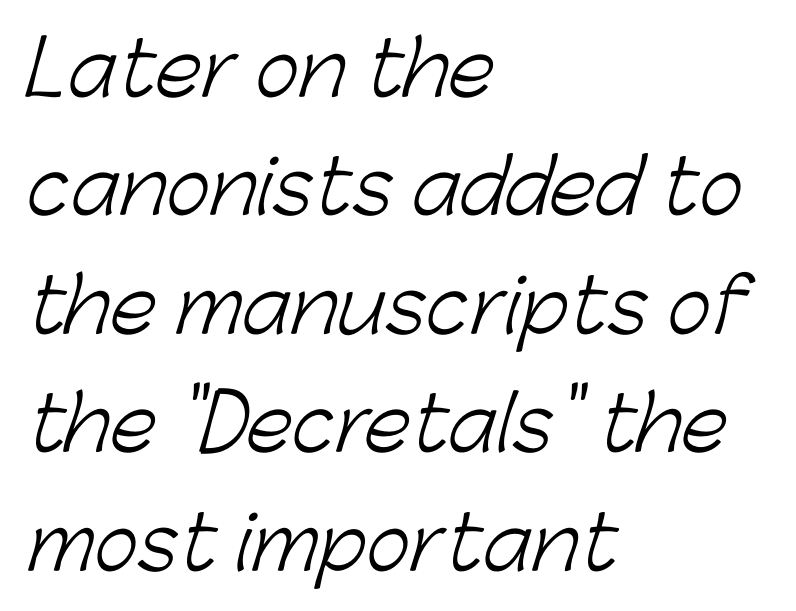
The image shows 75 px light sans-serif type; set left-aligned, normal line spacing (1.58x), normal letter spacing, not underlined; low stroke contrast and a medium x-height.
